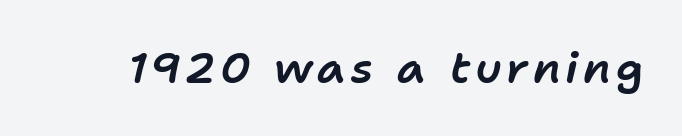
Q: Is the text italic (slanted)? A: Yes, it leans right by about 11 degrees.
Q: Is the text underlined? A: No.
Q: Width (condensed, normal, or wide)? A: Normal.
Q: Stroke contrast? A: Low.
Q: x-height? A: Medium.
Q: Monospaced? A: No.
